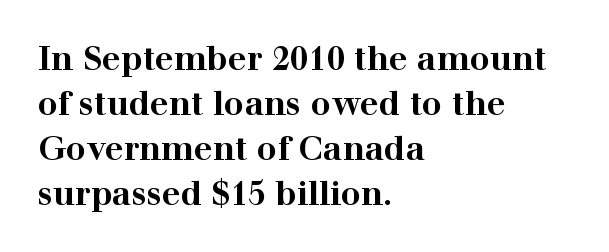
{"serif": "yes", "italic": "no", "bold": "yes", "weight": "bold", "width": "wide", "stroke_contrast": "high", "x_height": "medium", "monospaced": "no", "underline": "no", "align": "left", "line_spacing": "normal", "line_spacing_ratio": 1.36, "letter_spacing": "normal", "letter_spacing_em": 0.0, "glyph_px": 33}
